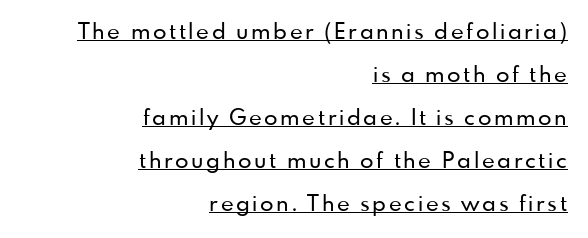
The image shows 22 px text type, upright; set right-aligned, loose line spacing (1.95x), underlined.
